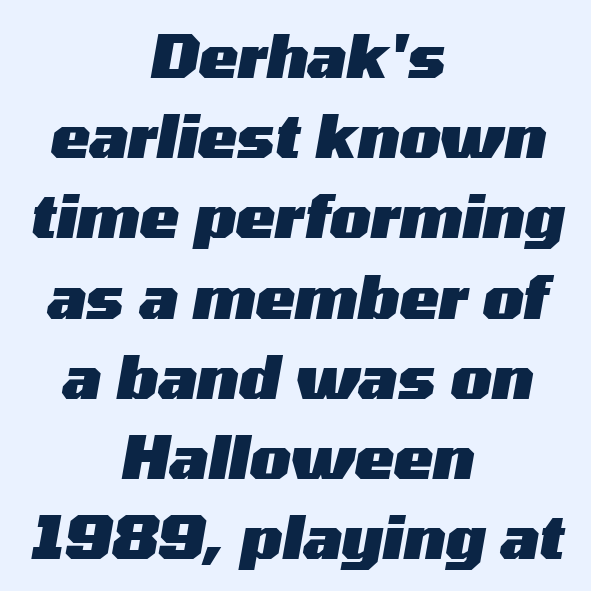
You could call the tracking neutral — neither tight nor loose. The passage shown is typed in a proportional face where columns would drift. The vertical gap from one line to the next is medium. Only glyphs here, with clear space below each row. This is oblique type, the kind used for emphasis or titles.
